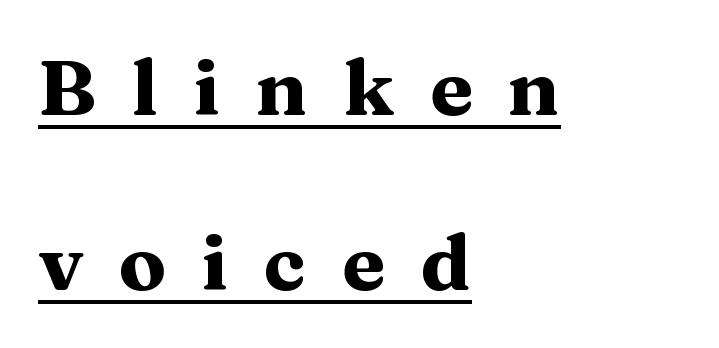
Serif or sans? Serif — the stroke terminals have little feet. Leading is clearly above the norm, producing a sparse column. The lettering stays uniformly vertical, giving the passage a roman look. Proportional: the letters do not fall into vertical columns. Students, observe the line beneath the letters — that is underlining.
